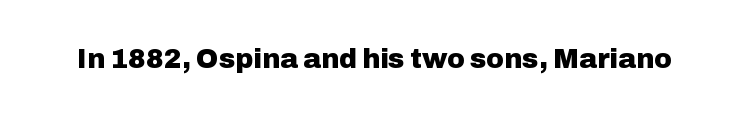
The image shows 27 px bold type, upright; set normal letter spacing, not underlined.
